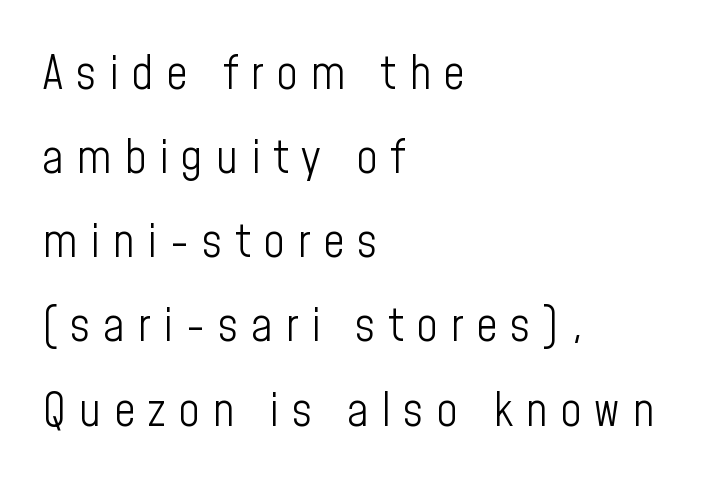
The image shows 47 px light, condensed sans-serif type, upright; set left-aligned, line spacing 1.79x, unusually wide letter spacing (+0.27 em), not underlined; low stroke contrast and a medium x-height.
